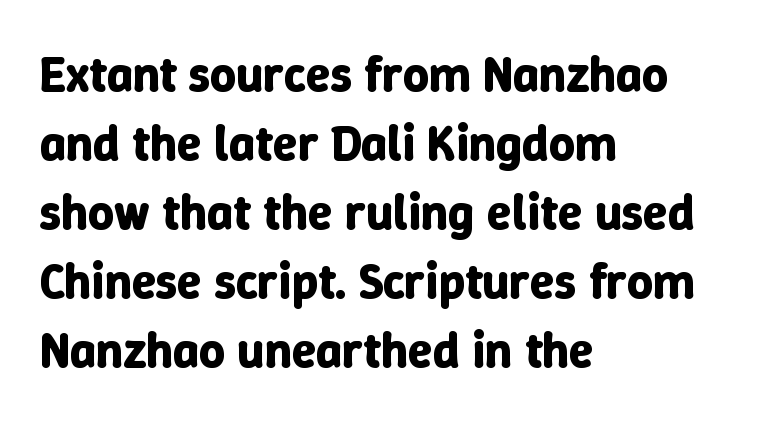
{"italic": "no", "bold": "yes", "weight": "bold", "width": "normal", "stroke_contrast": "low", "x_height": "medium", "monospaced": "no", "underline": "no", "align": "left", "line_spacing": "normal", "line_spacing_ratio": 1.38, "letter_spacing": "normal", "letter_spacing_em": 0.0, "glyph_px": 50}
